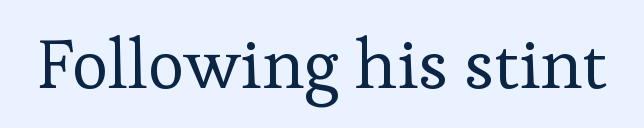
Q: Is the text bold? A: No.
Q: Is the text italic (slanted)? A: No, it is upright.
Q: Is the typeface a serif or a sans-serif typeface? A: Serif.
Q: Is the text underlined? A: No.
Q: Is the spacing between letters normal or unusually wide? A: Normal.
Q: Width (condensed, normal, or wide)? A: Normal.
Q: Stroke contrast? A: Low.
Q: x-height? A: Medium.
Q: Monospaced? A: No.
